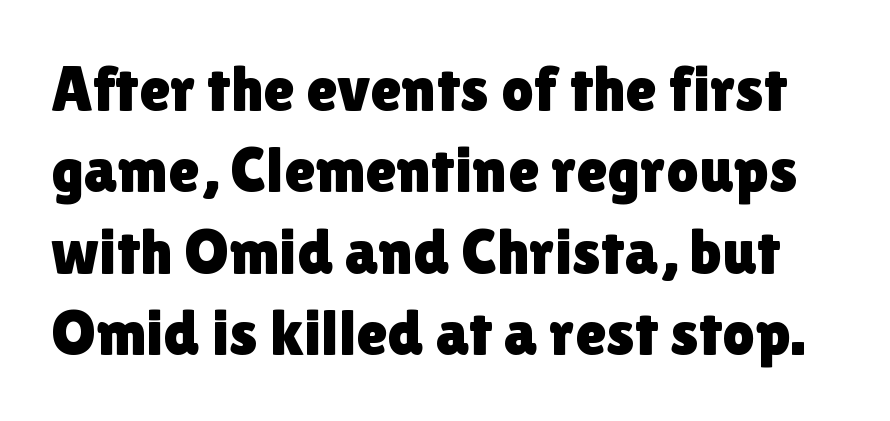
Q: Is the text italic (slanted)? A: No, it is upright.
Q: Is the typeface a serif or a sans-serif typeface? A: Sans-serif.
Q: Is the text underlined? A: No.
Q: Is the spacing between letters normal or unusually wide? A: Normal.
Q: Is the spacing between lines tight, normal or loose? A: Normal.
Q: Width (condensed, normal, or wide)? A: Normal.
Q: Stroke contrast? A: Low.
Q: x-height? A: Medium.
Q: Monospaced? A: No.
